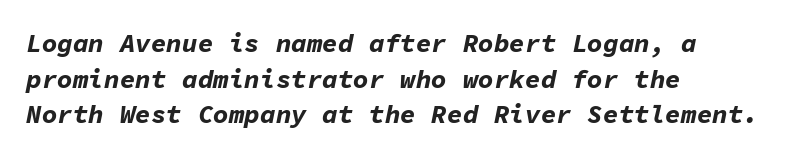
{"italic": "yes", "lean": "right", "slant_degrees": 11, "bold": "yes", "underline": "no", "align": "left", "line_spacing": "normal", "line_spacing_ratio": 1.37, "letter_spacing": "normal", "letter_spacing_em": 0.0, "glyph_px": 26}
